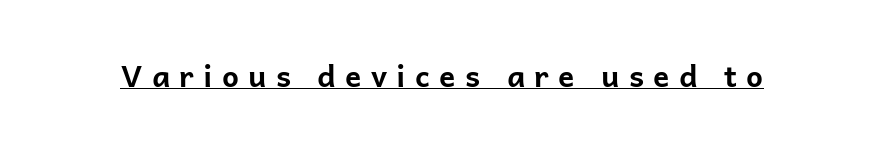
No feet cap the strokes, marking this as sans-serif type. What weight is shown? A full bold with thick strokes. Italic: no, the glyphs are upright roman. This sample has the flowing, uneven cadence of proportional lettering. Caption: lettering with a line underneath. Words appear elongated and porous because spacing is wide.
